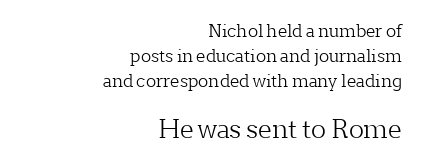
Typeset ragged left — the right edge is the straight one. The block of text has a typical density, with ordinary space between rows. Default kerning and tracking; the words read as compact shapes. Here the second block reads like a headline and the first like body copy.
